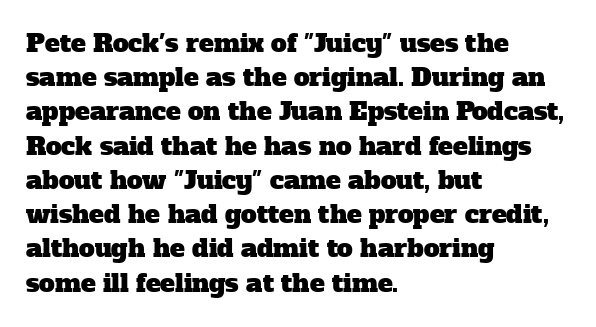
The image shows 25 px text type; set left-aligned, normal line spacing (1.37x), normal letter spacing, not underlined.
